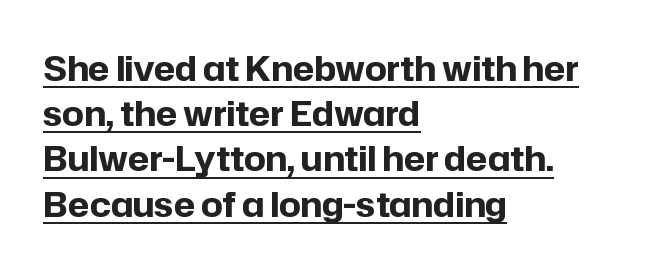
Q: Is the text bold? A: Yes.
Q: Is the text italic (slanted)? A: No, it is upright.
Q: Is the typeface a serif or a sans-serif typeface? A: Sans-serif.
Q: Is the text underlined? A: Yes.
Q: How is the paragraph aligned? A: Left-aligned.
Q: Is the spacing between letters normal or unusually wide? A: Normal.
Q: Is the spacing between lines tight, normal or loose? A: Normal.
Q: Width (condensed, normal, or wide)? A: Normal.
Q: Stroke contrast? A: Low.
Q: x-height? A: Medium.
Q: Monospaced? A: No.
